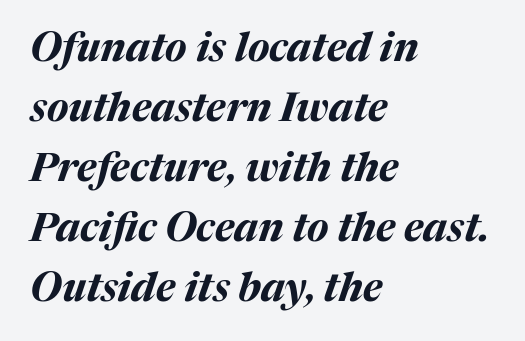
This sample uses an oblique cut, with every glyph tilted off the vertical. Words appear dense and cohesive because spacing is normal. The specimen omits any rule beneath the text block's lines. Spacing verdict: proportional, widths tailored to each character. These lines are set flush left with a ragged right edge.
